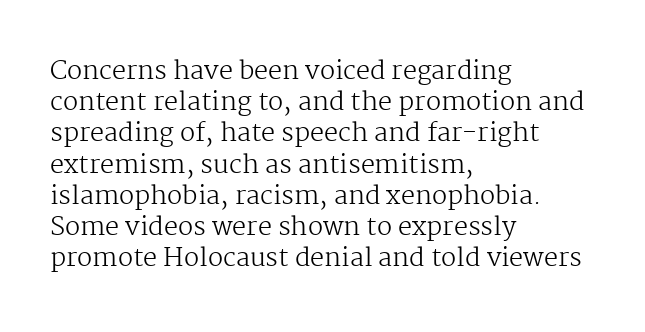
The image shows 25 px text type, upright; set left-aligned, normal line spacing (1.25x), normal letter spacing, not underlined.
